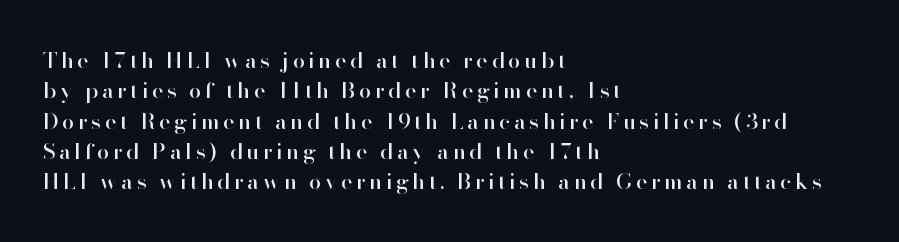
Descenders hang freely into open space. Caption: multi-line text, flush left, ragged right. The lettering stays uniformly vertical, giving the passage a roman look. Each new line begins a customary step beneath the previous one.
